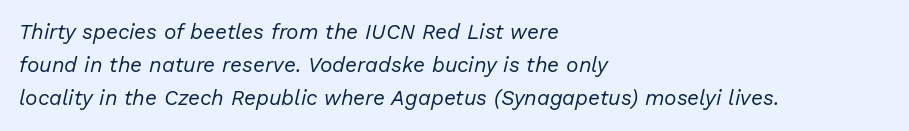
The image shows 21 px text type, italic (leaning right); set left-aligned, normal line spacing (1.58x), normal letter spacing, not underlined.
